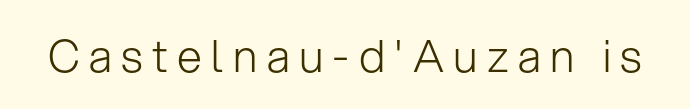
In terms of letterform style, serifs are entirely absent. This is the regular roman posture of the typeface. Quick note: underline off. Unbolded letterforms with no extra heft. Words appear elongated and porous because spacing is wide. Each letter keeps its own natural width here, so spacing adapts to shape.
